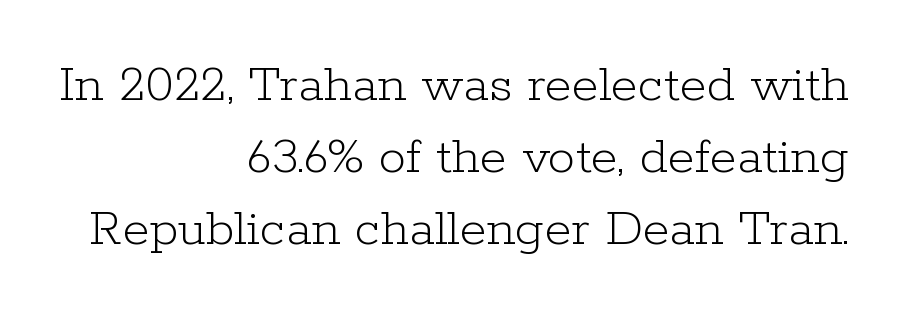
Q: Is the text bold? A: No.
Q: Is the text italic (slanted)? A: No, it is upright.
Q: Is the typeface a serif or a sans-serif typeface? A: Serif.
Q: Is the text underlined? A: No.
Q: How is the paragraph aligned? A: Right-aligned.
Q: Is the spacing between letters normal or unusually wide? A: Normal.
Q: Is the spacing between lines tight, normal or loose? A: Normal.
Q: Width (condensed, normal, or wide)? A: Normal.
Q: Stroke contrast? A: Low.
Q: x-height? A: Medium.
Q: Monospaced? A: No.
